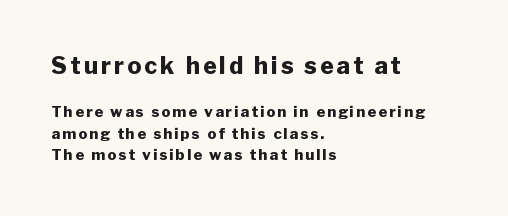
The image shows 23 px bold type, upright; set left-aligned, normal line spacing (1.43x), not underlined; the first (top) block is 1.53x larger.
